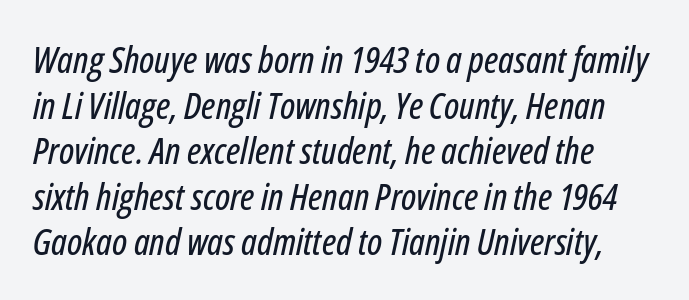
Q: Is the text italic (slanted)? A: Yes, it leans right by about 12 degrees.
Q: Is the text underlined? A: No.
Q: Is the spacing between letters normal or unusually wide? A: Normal.
Q: Width (condensed, normal, or wide)? A: Condensed.
Q: Stroke contrast? A: Low.
Q: x-height? A: Medium.
Q: Monospaced? A: No.
